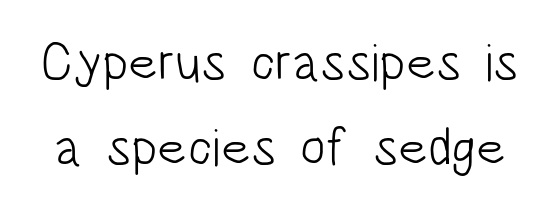
The gaps between neighbouring characters are ordinary and unremarkable. The characters are drawn with everyday or finer stroke widths. Characters remain perfectly vertical along every line. Note the varied advance widths — an 'i' is clearly narrower than an 'm'. Honestly, the row spacing looks completely unremarkable.
